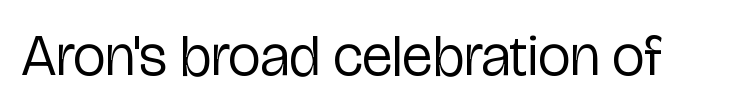
The image shows 58 px regular-weight, condensed sans-serif type, upright; set normal letter spacing, not underlined; low stroke contrast and a medium x-height.
